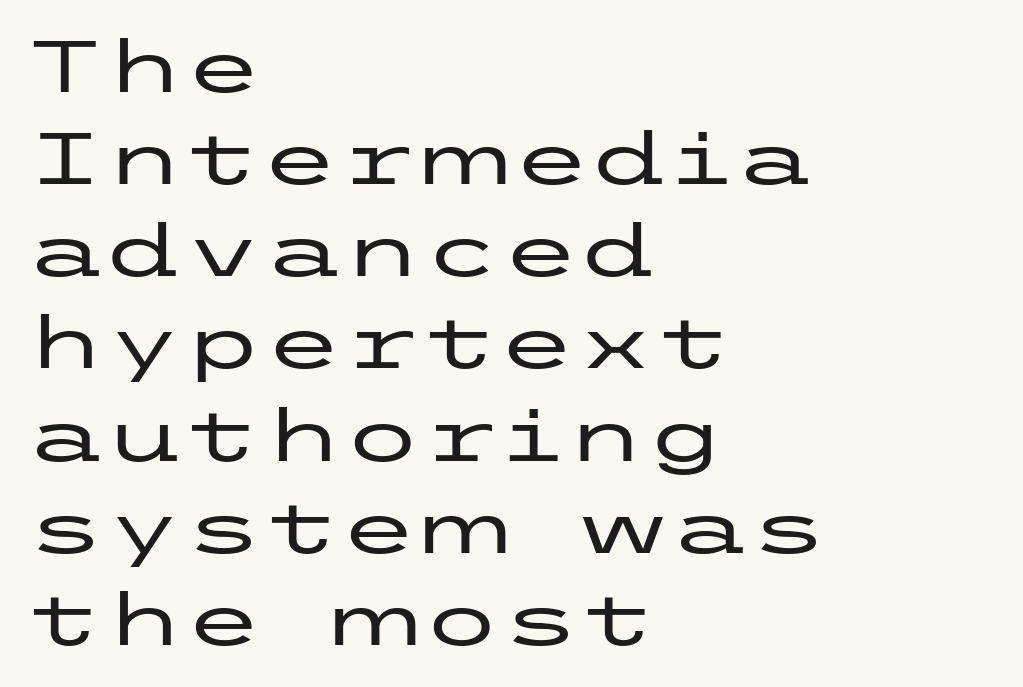
These lines were composed using upright roman letters. Is the letter spacing exaggerated? No — it looks like the ordinary default. The characters display no serif detailing; their extremities are plain. Short and long lines alike share a common starting point at left.
